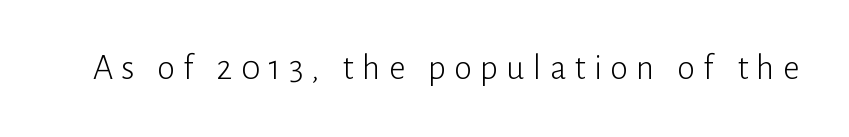
Q: Is the text bold? A: No.
Q: Is the text italic (slanted)? A: No, it is upright.
Q: Is the typeface a serif or a sans-serif typeface? A: Sans-serif.
Q: Is the text underlined? A: No.
Q: Is the spacing between letters normal or unusually wide? A: Unusually wide.
Q: Width (condensed, normal, or wide)? A: Normal.
Q: Stroke contrast? A: Low.
Q: x-height? A: Medium.
Q: Monospaced? A: No.
